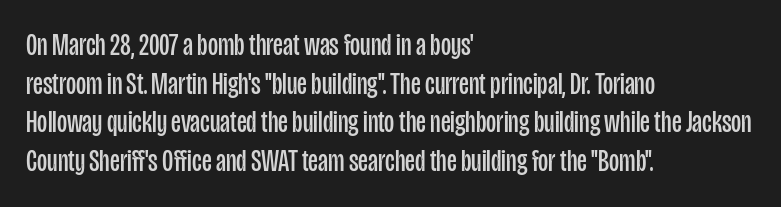
{"serif": "no", "italic": "no", "bold": "no", "weight": "regular", "width": "condensed", "stroke_contrast": "low", "x_height": "large", "monospaced": "no", "underline": "no", "align": "left", "line_spacing": "normal", "line_spacing_ratio": 1.25, "letter_spacing": "normal", "letter_spacing_em": 0.0, "glyph_px": 31}
